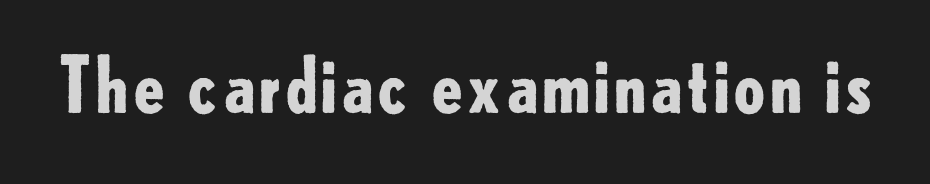
{"serif": "no", "italic": "no", "bold": "yes", "weight": "bold", "width": "normal", "stroke_contrast": "low", "x_height": "small", "monospaced": "no", "underline": "no", "letter_spacing": "normal", "letter_spacing_em": 0.0, "glyph_px": 75}
